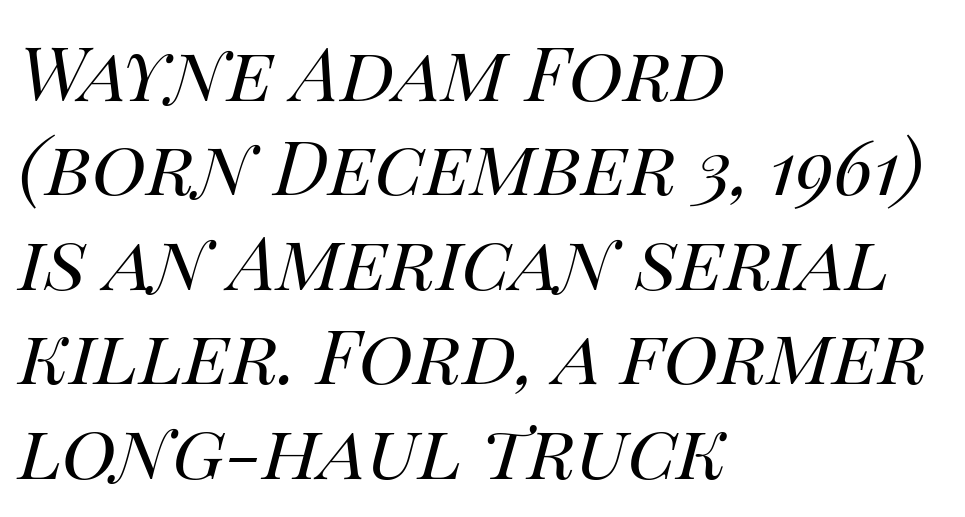
Look at the tracking — it's just the regular setting, nothing added. Does the leading feel generous? No, just average. The paragraph shown leans on its left margin. Emphasis-style slanted type is in use. The area under the type is left untouched. Think of a printed novel: that variable character pitch is what you see here.
